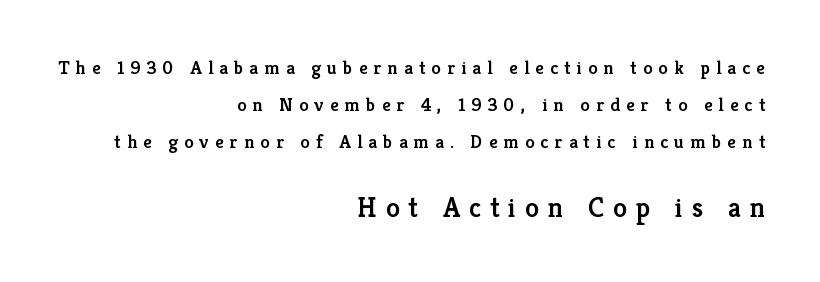
The image shows 28 px semibold serif type, upright; set right-aligned, loose line spacing (1.96x), unusually wide letter spacing (+0.32 em), not underlined; the second (bottom) block is 1.47x larger; low stroke contrast and a medium x-height.
